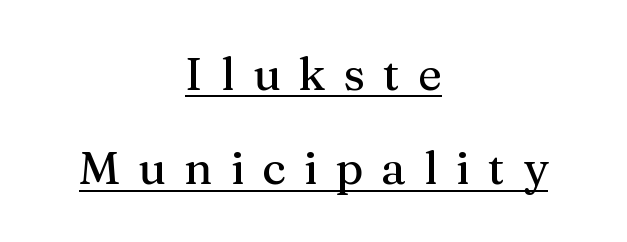
Students, observe: this is what heavily led, spacious text looks like. Spacing verdict: proportional, widths tailored to each character. Vertical strokes here are truly vertical. The face used here appears with an underline applied. Look at the tracking — it's clearly loosened, letters drifting apart. Each letter's strokes conclude with small projecting serifs.
